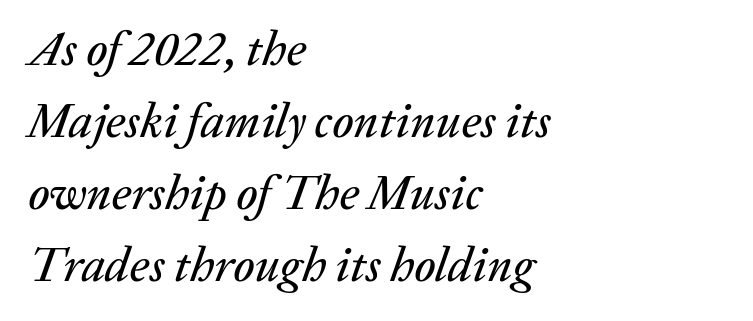
The image shows 48 px text type, italic (leaning right); set left-aligned, normal line spacing (1.5x), normal letter spacing, not underlined; low stroke contrast and a medium x-height.
